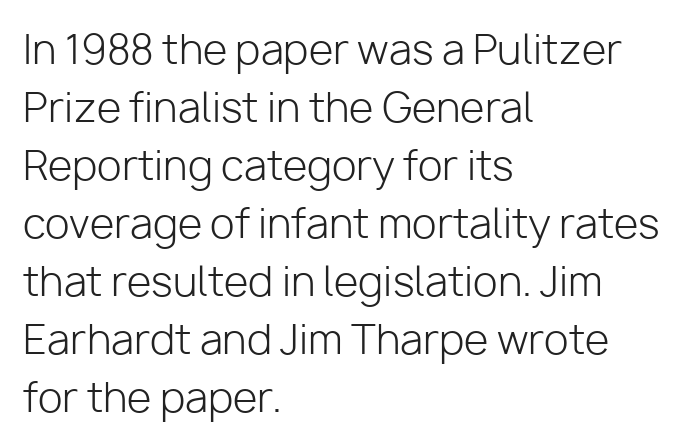
Does the lettering tilt? It doesn't — this is upright. The face used here is rendered with its standard letterfit. This rendering employs a face without finishing strokes, i.e., a sans-serif. Only glyphs here, with clear space below each row. The space between consecutive lines is moderate.
